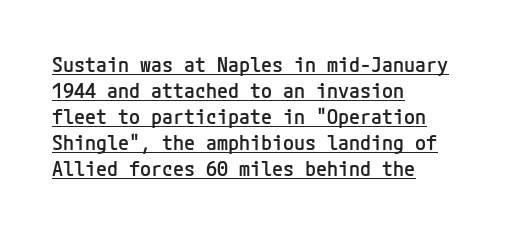
{"italic": "no", "bold": "semi", "underline": "yes", "align": "left", "line_spacing": "normal", "line_spacing_ratio": 1.3, "letter_spacing": "normal", "letter_spacing_em": 0.0, "glyph_px": 20}
